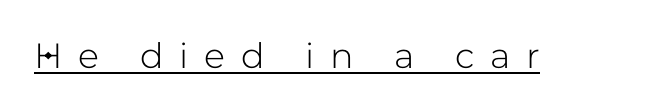
Q: Is the text italic (slanted)? A: No, it is upright.
Q: Is the typeface a serif or a sans-serif typeface? A: Sans-serif.
Q: Is the text underlined? A: Yes.
Q: Is the spacing between letters normal or unusually wide? A: Unusually wide.
Q: Width (condensed, normal, or wide)? A: Normal.
Q: Stroke contrast? A: Low.
Q: x-height? A: Medium.
Q: Monospaced? A: No.
